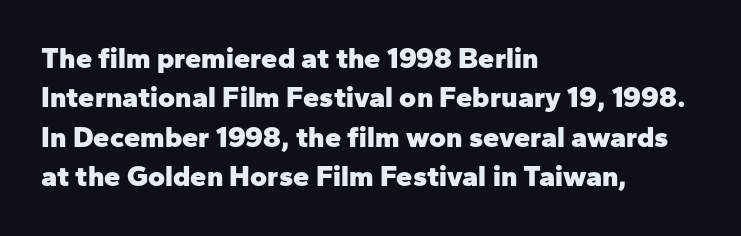
The lines sit at an ordinary, default distance from one another. Is there any slant? The stems are plumb. The space beneath each line is pristine and unruled. These words are printed bold, with thick strokes throughout. Letterform terminals end flat and unadorned throughout the passage. Looks like regular typesetting: each glyph gets only the width it needs.
